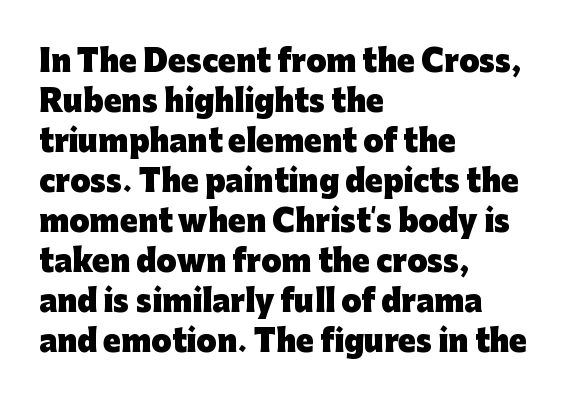
The image shows 29 px heavy sans-serif type, upright; set left-aligned, normal line spacing (1.38x), normal letter spacing, not underlined; low stroke contrast and a medium x-height.
